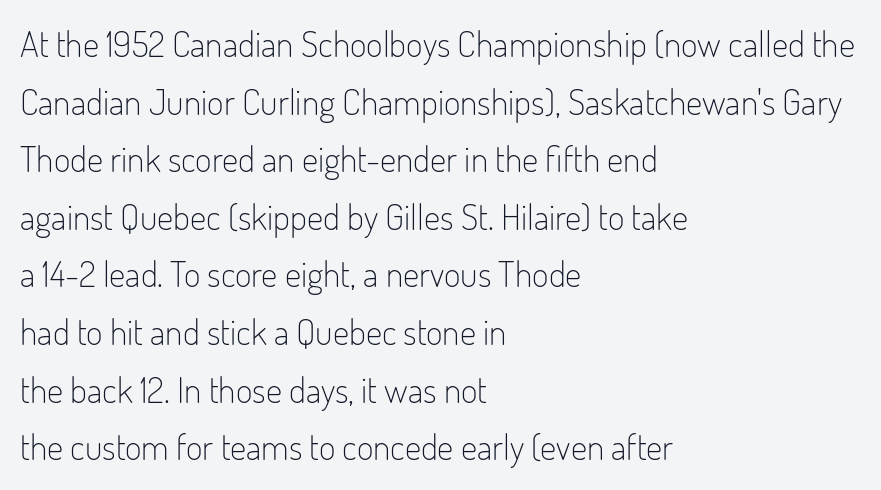
Students, observe: this is what conventionally led text looks like. The words here are not underlined. In terms of letterspacing, this is plain default setting. Leftover space on each line is placed entirely after the last word. This is not heavy type; no bold has been used. Varying glyph widths throughout — classic text-font behaviour.
